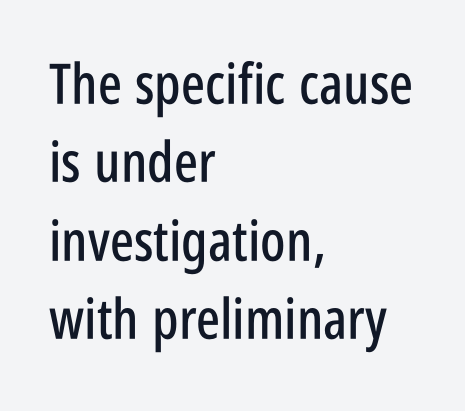
{"serif": "no", "italic": "no", "width": "condensed", "stroke_contrast": "low", "x_height": "large", "monospaced": "no", "underline": "no", "align": "left", "line_spacing": "normal", "line_spacing_ratio": 1.4, "letter_spacing": "normal", "letter_spacing_em": 0.0, "glyph_px": 56}
